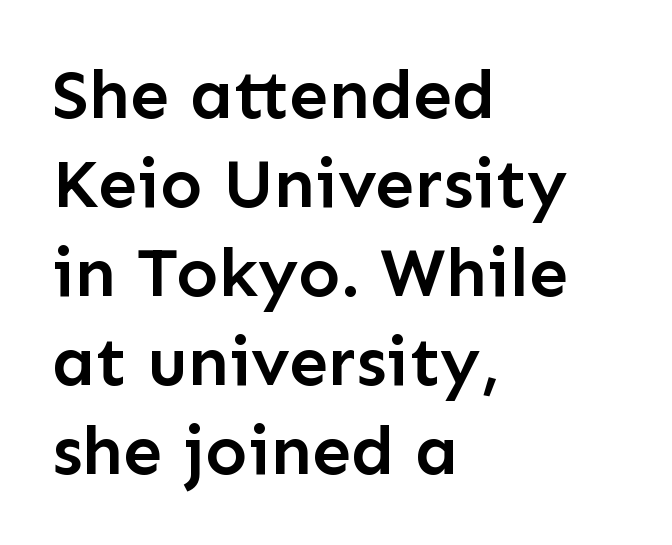
The image shows 70 px semibold sans-serif type, upright; set left-aligned, normal line spacing (1.27x), normal letter spacing, not underlined; low stroke contrast and a medium x-height.
